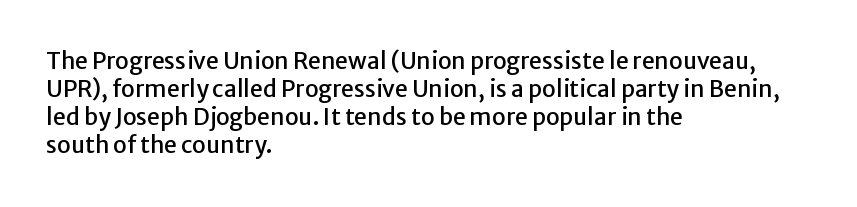
{"italic": "no", "underline": "no", "align": "left", "line_spacing_ratio": 1.22, "letter_spacing": "normal", "letter_spacing_em": 0.0, "glyph_px": 23}
